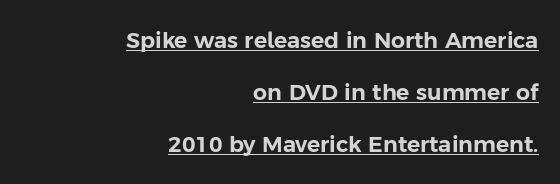
These characters rest on top of a visible drawn line. Airy leading. Is the block centered? No — it sits flush against the right margin. The letters sit at their default tracking, neither squeezed nor spread.
